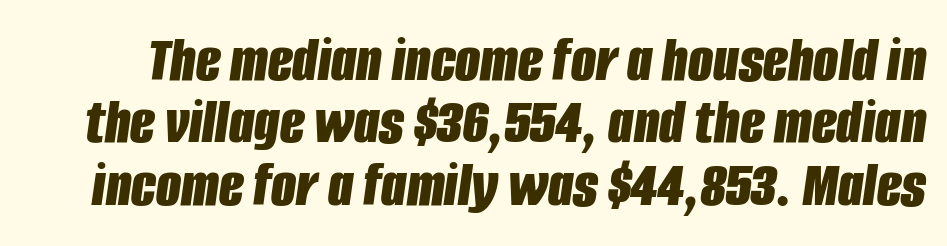
The image shows 65 px bold, condensed type, italic (leaning right); set tight line spacing (0.96x), normal letter spacing, not underlined; low stroke contrast and a large x-height.
